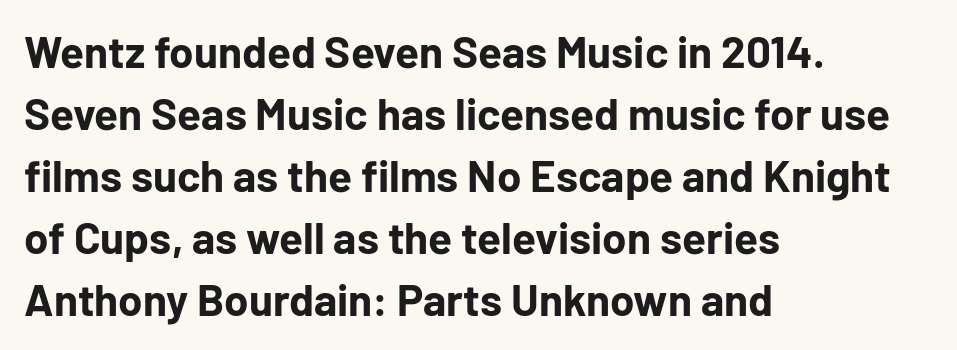
A full-strength bold gives these letters their thick strokes. The font's upright variant was chosen for this text. Type without underlining. Think of a printed novel: that variable character pitch is what you see here. The paragraph has a hard left edge and a soft right edge.
